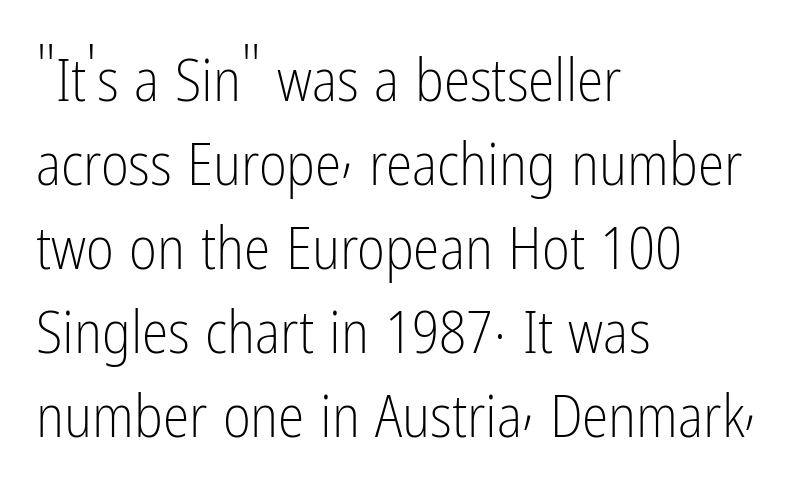
Q: Is the text bold? A: No.
Q: Is the text italic (slanted)? A: No, it is upright.
Q: Is the typeface a serif or a sans-serif typeface? A: Sans-serif.
Q: Is the text underlined? A: No.
Q: How is the paragraph aligned? A: Left-aligned.
Q: Is the spacing between letters normal or unusually wide? A: Normal.
Q: Is the spacing between lines tight, normal or loose? A: Normal.
Q: Width (condensed, normal, or wide)? A: Condensed.
Q: Stroke contrast? A: Low.
Q: x-height? A: Medium.
Q: Monospaced? A: No.
